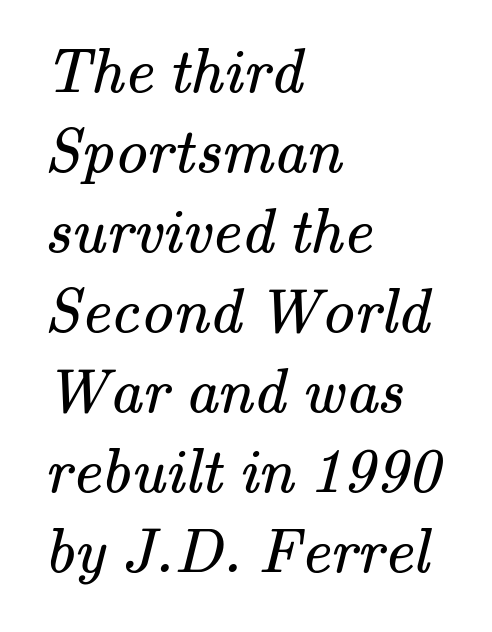
Q: Is the text bold? A: No.
Q: Is the typeface a serif or a sans-serif typeface? A: Serif.
Q: Is the text underlined? A: No.
Q: How is the paragraph aligned? A: Left-aligned.
Q: Is the spacing between letters normal or unusually wide? A: Normal.
Q: Is the spacing between lines tight, normal or loose? A: Normal.
Q: Width (condensed, normal, or wide)? A: Normal.
Q: Stroke contrast? A: Medium.
Q: x-height? A: Small.
Q: Monospaced? A: No.
